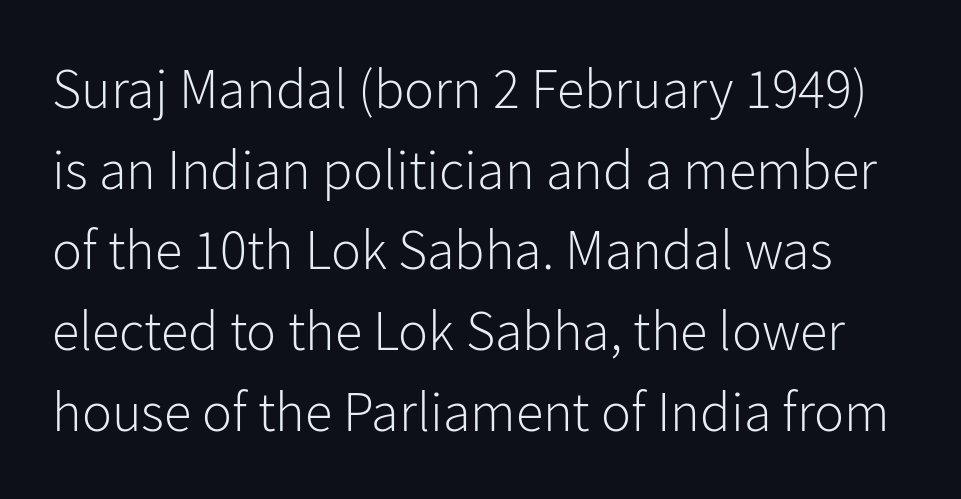
{"serif": "no", "italic": "no", "bold": "no", "weight": "light", "width": "normal", "stroke_contrast": "low", "x_height": "medium", "monospaced": "no", "underline": "no", "line_spacing": "normal", "line_spacing_ratio": 1.44, "letter_spacing": "normal", "letter_spacing_em": 0.0, "glyph_px": 56}
